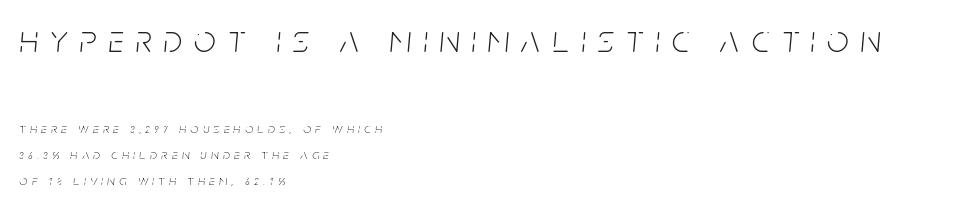
The image shows 38 px light, condensed type, italic (leaning right); set left-aligned, line spacing 1.88x, unusually wide letter spacing (+0.32 em), not underlined; the first (top) block is 2.71x larger; low stroke contrast and a large x-height.
